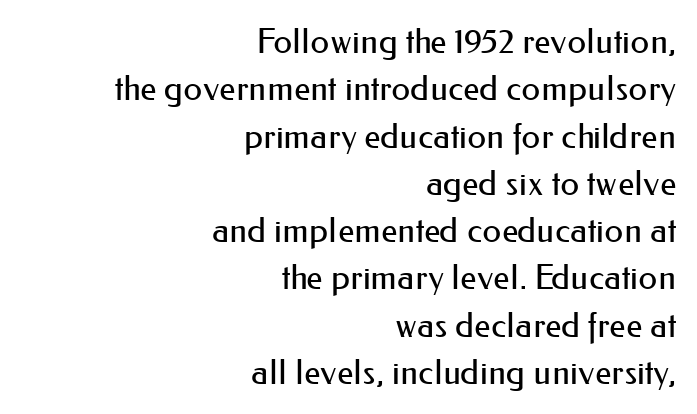
{"serif": "no", "italic": "no", "bold": "no", "weight": "regular", "width": "normal", "stroke_contrast": "medium", "x_height": "small", "monospaced": "no", "underline": "no", "align": "right", "line_spacing": "normal", "line_spacing_ratio": 1.39, "letter_spacing": "normal", "letter_spacing_em": 0.0, "glyph_px": 34}
